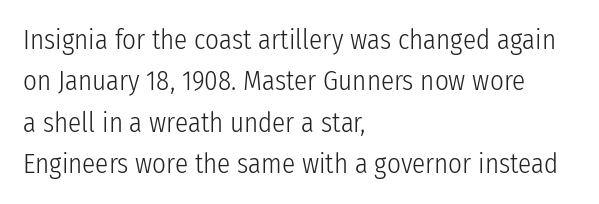
In terms of leading, this rendering sits right in the middle. The lettering stays uniformly vertical, giving the passage a roman look. Decoration check: the copy has no underline. The passage shown is not bold in any degree. How are the letters spaced? Ordinarily, with no added tracking.
